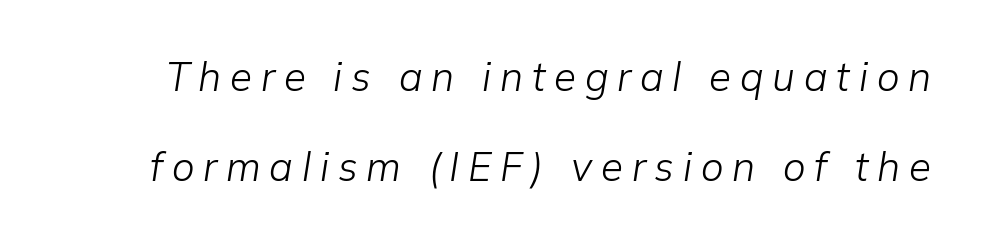
Quick note: underline off. The whole block is typeset with a tilt. Students, note that the glyphs here are deliberately spaced far apart. Regarding leading, the lines here are spaced well apart. The characters are drawn with everyday or finer stroke widths. Here the designer chose a conventional face with non-uniform glyph widths.
